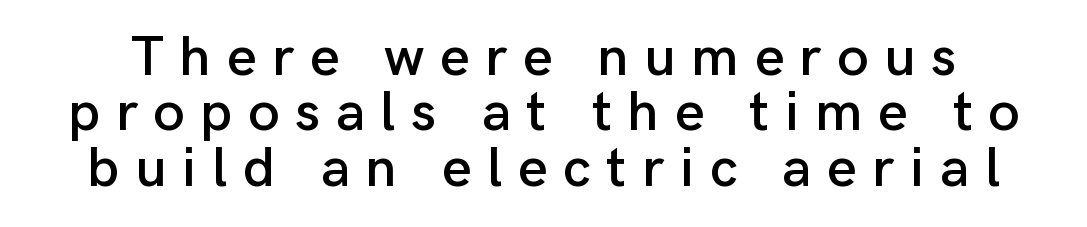
{"serif": "no", "italic": "no", "width": "normal", "stroke_contrast": "low", "x_height": "medium", "monospaced": "no", "underline": "no", "line_spacing": "tight", "line_spacing_ratio": 0.99, "letter_spacing": "wide", "letter_spacing_em": 0.28, "glyph_px": 56}
